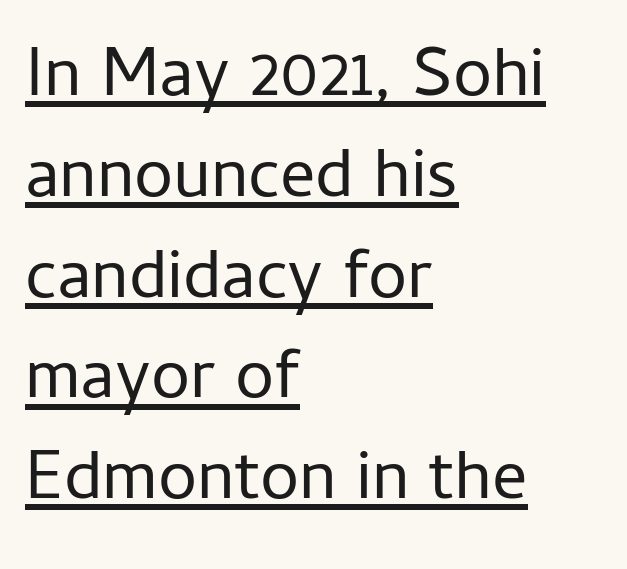
Q: Is the text bold? A: No.
Q: Is the text italic (slanted)? A: No, it is upright.
Q: Is the typeface a serif or a sans-serif typeface? A: Sans-serif.
Q: Is the text underlined? A: Yes.
Q: How is the paragraph aligned? A: Left-aligned.
Q: Is the spacing between letters normal or unusually wide? A: Normal.
Q: Is the spacing between lines tight, normal or loose? A: Normal.
Q: Width (condensed, normal, or wide)? A: Normal.
Q: Stroke contrast? A: Low.
Q: x-height? A: Medium.
Q: Monospaced? A: No.
